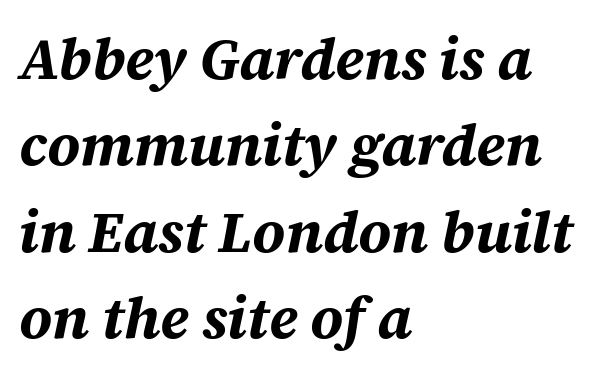
{"italic": "yes", "lean": "right", "slant_degrees": 12, "bold": "yes", "weight": "bold", "width": "normal", "stroke_contrast": "medium", "x_height": "large", "monospaced": "no", "underline": "no", "align": "left", "line_spacing": "normal", "line_spacing_ratio": 1.49, "letter_spacing": "normal", "letter_spacing_em": 0.0, "glyph_px": 58}
